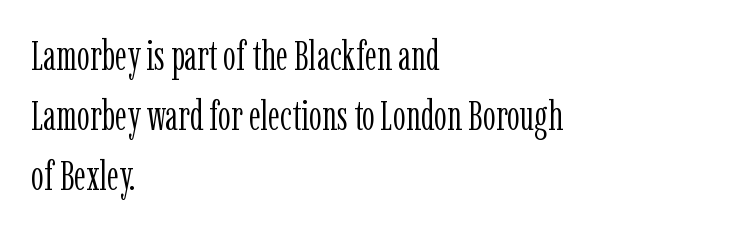
Q: Is the text bold? A: No.
Q: Is the text italic (slanted)? A: No, it is upright.
Q: Is the typeface a serif or a sans-serif typeface? A: Serif.
Q: Is the text underlined? A: No.
Q: How is the paragraph aligned? A: Left-aligned.
Q: Is the spacing between letters normal or unusually wide? A: Normal.
Q: Is the spacing between lines tight, normal or loose? A: Normal.
Q: Width (condensed, normal, or wide)? A: Condensed.
Q: Stroke contrast? A: Low.
Q: x-height? A: Medium.
Q: Monospaced? A: No.
